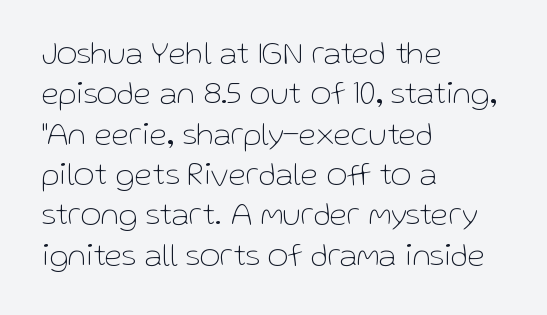
Q: Is the text bold? A: No.
Q: Is the text italic (slanted)? A: No, it is upright.
Q: Is the typeface a serif or a sans-serif typeface? A: Sans-serif.
Q: Is the text underlined? A: No.
Q: How is the paragraph aligned? A: Left-aligned.
Q: Is the spacing between letters normal or unusually wide? A: Normal.
Q: Is the spacing between lines tight, normal or loose? A: Normal.
Q: Width (condensed, normal, or wide)? A: Normal.
Q: Stroke contrast? A: Low.
Q: x-height? A: Medium.
Q: Monospaced? A: No.
